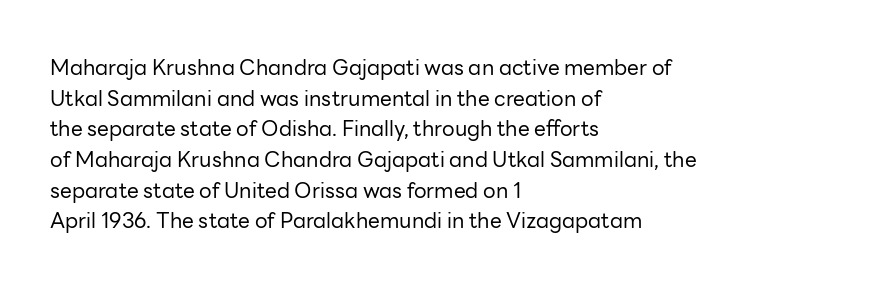
The strip under each line holds only bare page. The lines in this sample share a left origin and differ only in where they stop. The block of text has a typical density, with ordinary space between rows. A typesetter would call this zero additional tracking. Each stroke keeps to a modest, everyday thickness or less. Style check: upright.
